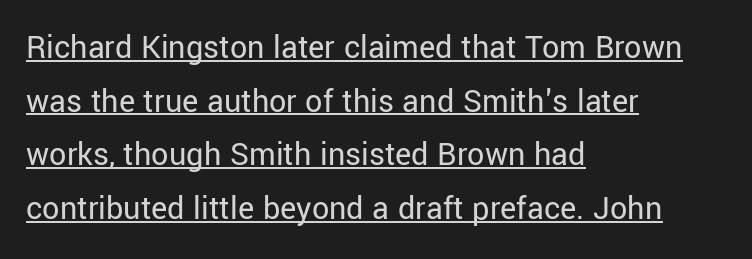
Q: Is the text bold? A: No.
Q: Is the text italic (slanted)? A: No, it is upright.
Q: Is the typeface a serif or a sans-serif typeface? A: Sans-serif.
Q: Is the text underlined? A: Yes.
Q: How is the paragraph aligned? A: Left-aligned.
Q: Is the spacing between letters normal or unusually wide? A: Normal.
Q: Is the spacing between lines tight, normal or loose? A: Normal.
Q: Width (condensed, normal, or wide)? A: Normal.
Q: Stroke contrast? A: Low.
Q: x-height? A: Medium.
Q: Monospaced? A: No.
